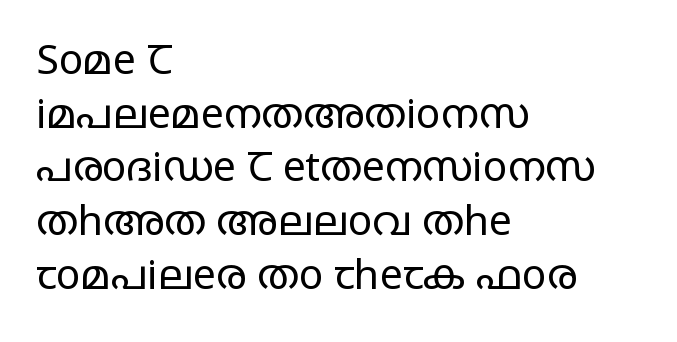
Leading: standard. Descenders are the only things crossing below the line. Spacing verdict: proportional, widths tailored to each character. This rendering uses left alignment, leaving the right contour irregular. Ink coverage per letter is moderate at most. Grotesque or geometric, the face here clearly has no serifs.
